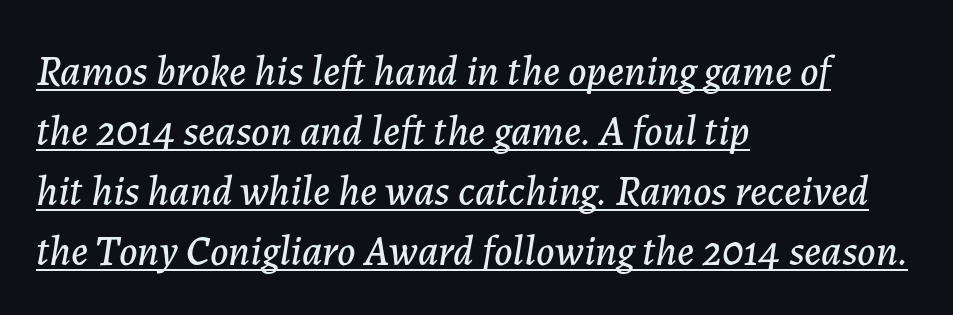
{"italic": "yes", "lean": "right", "slant_degrees": 7, "width": "normal", "stroke_contrast": "low", "x_height": "medium", "monospaced": "no", "underline": "yes", "align": "left", "line_spacing": "normal", "line_spacing_ratio": 1.43, "letter_spacing": "normal", "letter_spacing_em": 0.0, "glyph_px": 42}
